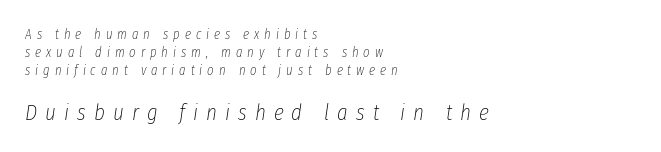
Vertical stems look standard width or narrower in stroke. These lines stack with their left ends in a neat column. Each word looks stretched out because of the extra space between its letters. The lower block of text is set noticeably larger than the block above it. Is the type slanted? Yes — the strokes lean at a clear angle. The designer left line spacing at the default.
